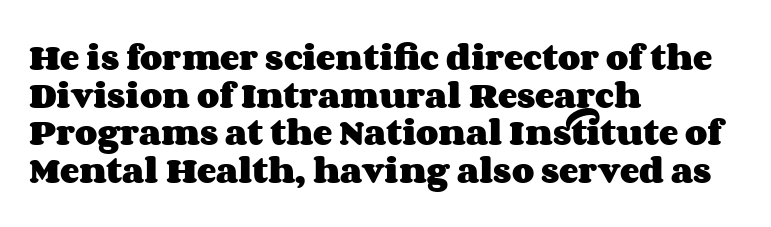
Here the designer chose a conventional face with non-uniform glyph widths. Students, note that the glyphs here touch the page at normal intervals. The characters look thick and weighty, a clear bold. Does the lettering tilt? It doesn't — this is upright. Typeset ragged right — the left edge is the straight one. A clean baseline with only descenders dipping below it.
